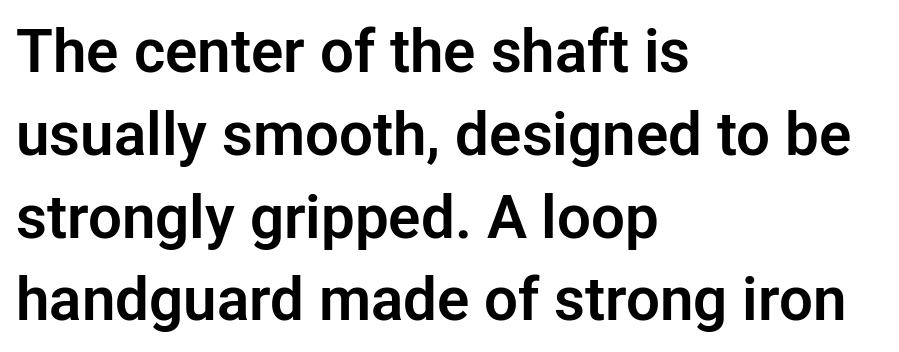
The image shows 60 px sans-serif type, upright; set left-aligned, normal line spacing (1.38x), normal letter spacing, not underlined; low stroke contrast and a medium x-height.
